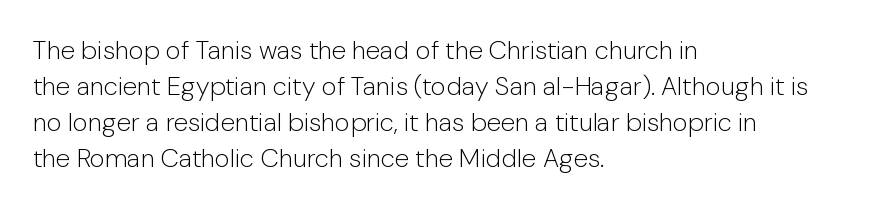
Q: Is the text bold? A: No.
Q: Is the text italic (slanted)? A: No, it is upright.
Q: Is the text underlined? A: No.
Q: How is the paragraph aligned? A: Left-aligned.
Q: Is the spacing between letters normal or unusually wide? A: Normal.
Q: Is the spacing between lines tight, normal or loose? A: Normal.
